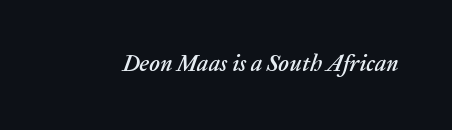
{"italic": "yes", "lean": "right", "slant_degrees": 20, "underline": "no", "letter_spacing": "normal", "letter_spacing_em": 0.0, "glyph_px": 23}
